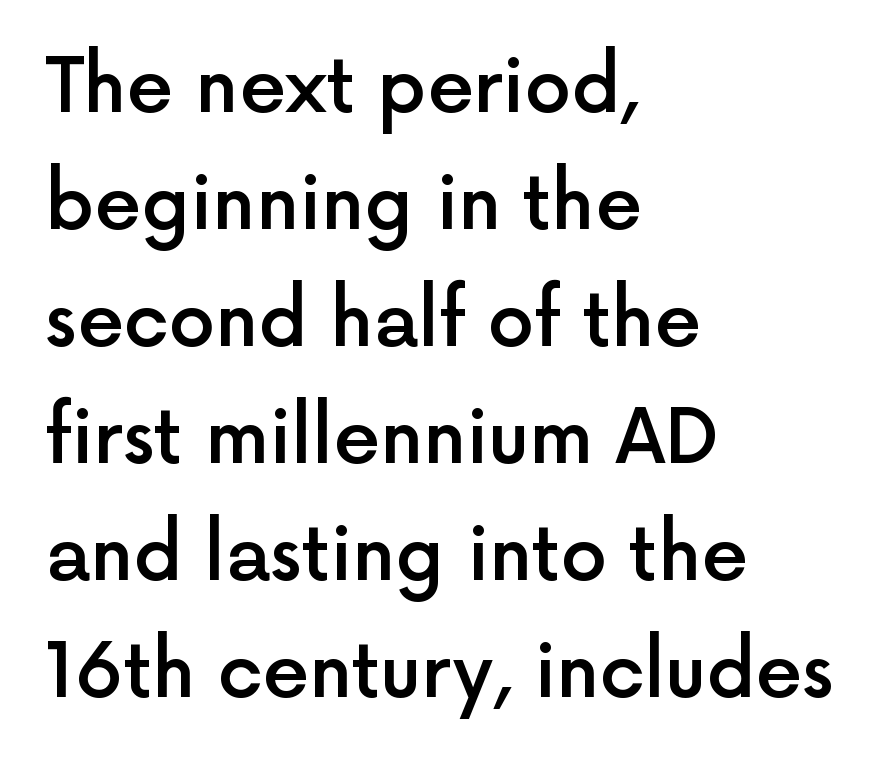
Q: Is the text bold? A: Semi-bold.
Q: Is the text italic (slanted)? A: No, it is upright.
Q: Is the typeface a serif or a sans-serif typeface? A: Sans-serif.
Q: Is the text underlined? A: No.
Q: How is the paragraph aligned? A: Left-aligned.
Q: Is the spacing between letters normal or unusually wide? A: Normal.
Q: Is the spacing between lines tight, normal or loose? A: Normal.
Q: Width (condensed, normal, or wide)? A: Normal.
Q: x-height? A: Medium.
Q: Monospaced? A: No.
